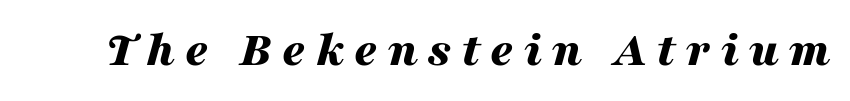
The image shows 50 px bold, wide type, italic (leaning right); set unusually wide letter spacing (+0.2 em), not underlined; medium stroke contrast and a medium x-height.
